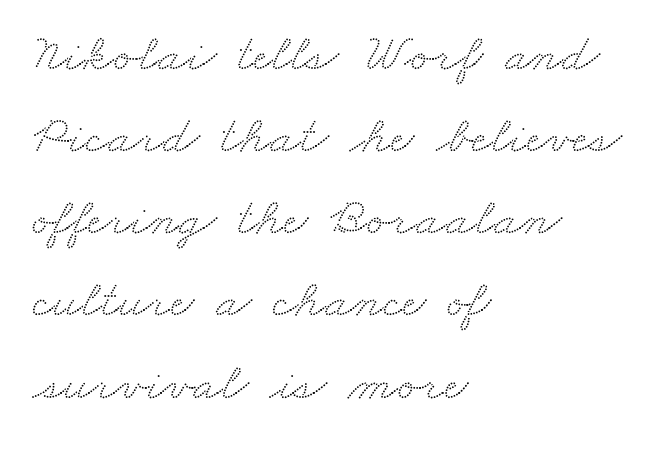
Q: Is the typeface a serif or a sans-serif typeface? A: Serif.
Q: Is the text underlined? A: No.
Q: How is the paragraph aligned? A: Left-aligned.
Q: Is the spacing between letters normal or unusually wide? A: Normal.
Q: Is the spacing between lines tight, normal or loose? A: Normal.
Q: Width (condensed, normal, or wide)? A: Wide.
Q: Stroke contrast? A: Medium.
Q: x-height? A: Small.
Q: Monospaced? A: No.
